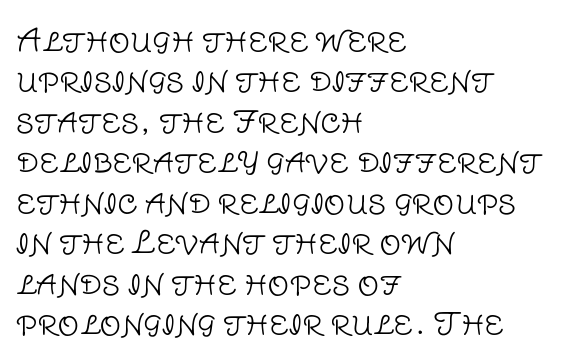
These lines are set flush left with a ragged right edge. Font category for this specimen: sans-serif. These lines sit exactly where default settings would place them. Look at the tracking — it's just the regular setting, nothing added. The rendering uses natural spacing where letterforms have individual widths.
